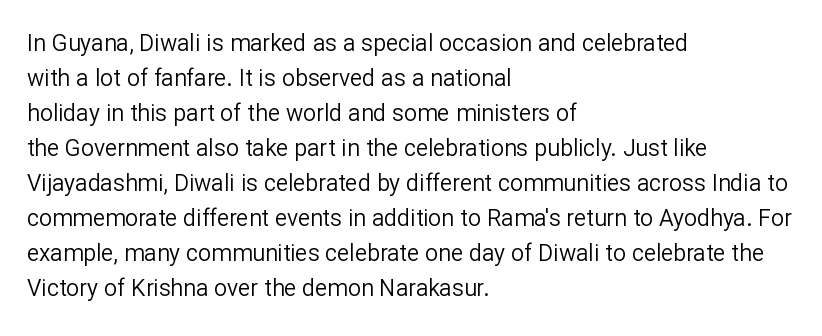
The image shows 23 px text type, upright; set left-aligned, normal line spacing (1.52x), normal letter spacing, not underlined.
